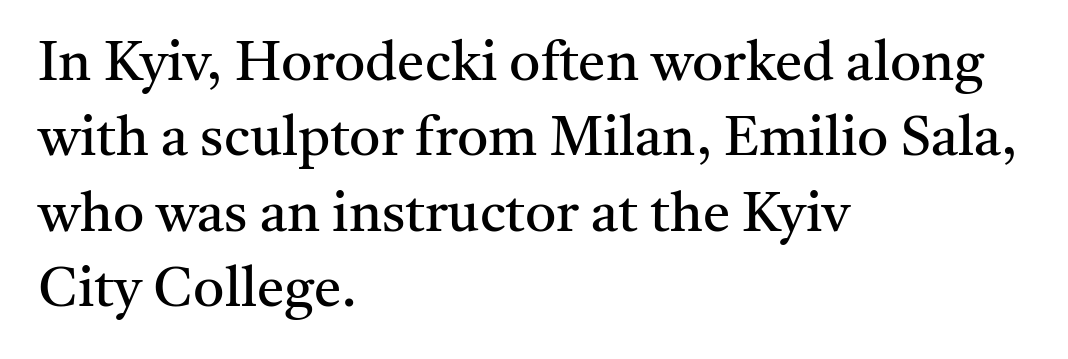
The image shows 55 px regular-weight serif type, upright; set left-aligned, normal line spacing (1.37x), normal letter spacing, not underlined; medium stroke contrast and a medium x-height.
